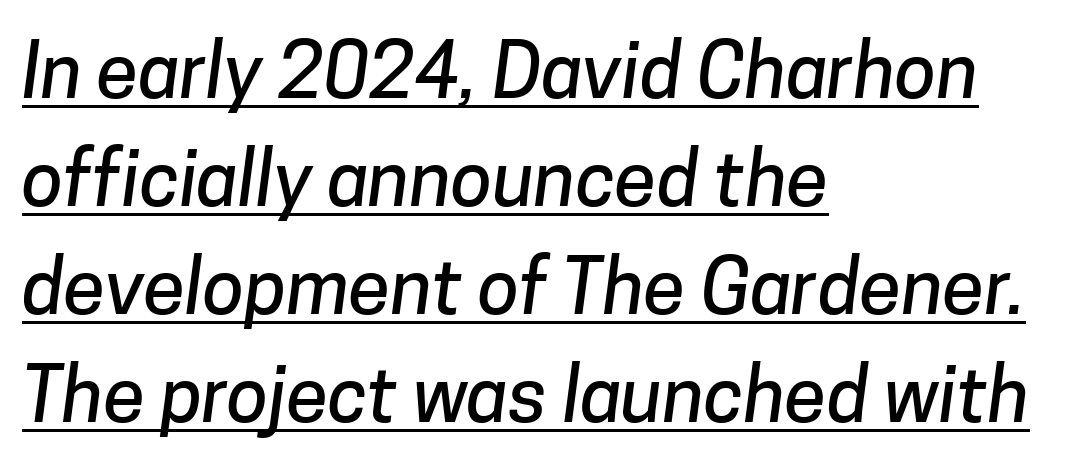
{"serif": "no", "width": "normal", "stroke_contrast": "low", "x_height": "medium", "monospaced": "no", "underline": "yes", "align": "left", "line_spacing": "normal", "line_spacing_ratio": 1.42, "letter_spacing": "normal", "letter_spacing_em": 0.0, "glyph_px": 76}
